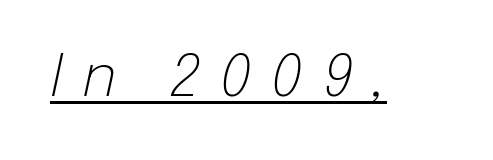
The image shows 58 px light type, italic (leaning right); set unusually wide letter spacing (+0.33 em), underlined; low stroke contrast and a medium x-height.
